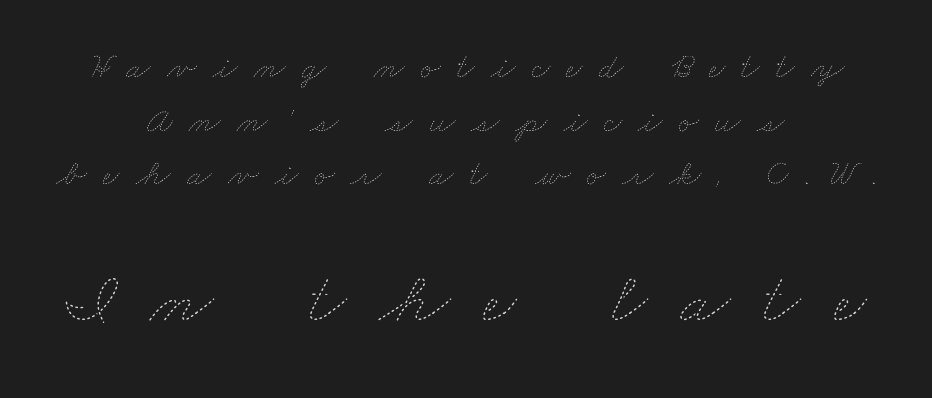
{"bold": "no", "weight": "thin", "width": "wide", "stroke_contrast": "low", "x_height": "small", "monospaced": "no", "underline": "no", "align": "center", "line_spacing": "normal", "line_spacing_ratio": 1.49, "letter_spacing": "wide", "letter_spacing_em": 0.45, "larger_block": "second", "size_ratio": 2.03, "glyph_px": 73}
